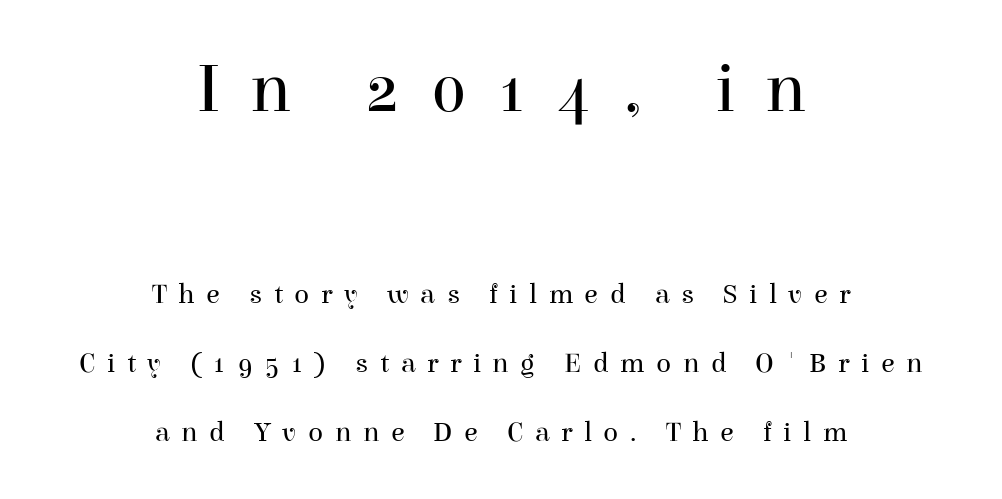
{"serif": "yes", "italic": "no", "bold": "no", "weight": "regular", "width": "normal", "stroke_contrast": "high", "x_height": "medium", "monospaced": "no", "underline": "no", "align": "center", "line_spacing": "loose", "line_spacing_ratio": 2.47, "letter_spacing": "wide", "letter_spacing_em": 0.41, "larger_block": "first", "size_ratio": 2.5, "glyph_px": 70}
